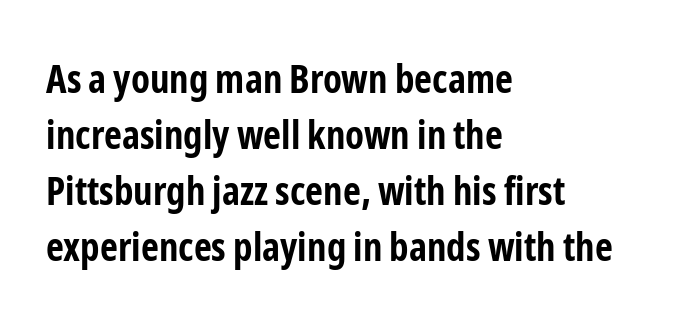
The image shows 39 px bold, condensed sans-serif type, upright; set left-aligned, normal line spacing (1.44x), normal letter spacing, not underlined; low stroke contrast and a medium x-height.
